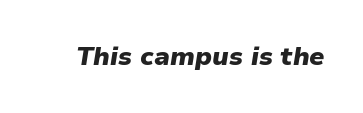
{"italic": "yes", "lean": "right", "slant_degrees": 9, "bold": "yes", "underline": "no", "letter_spacing": "normal", "letter_spacing_em": 0.0, "glyph_px": 26}
